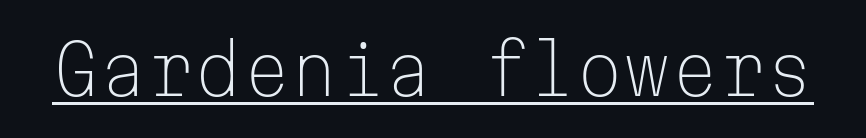
The image shows 68 px light sans-serif type, upright, monospaced; set normal letter spacing, underlined; low stroke contrast and a medium x-height.
